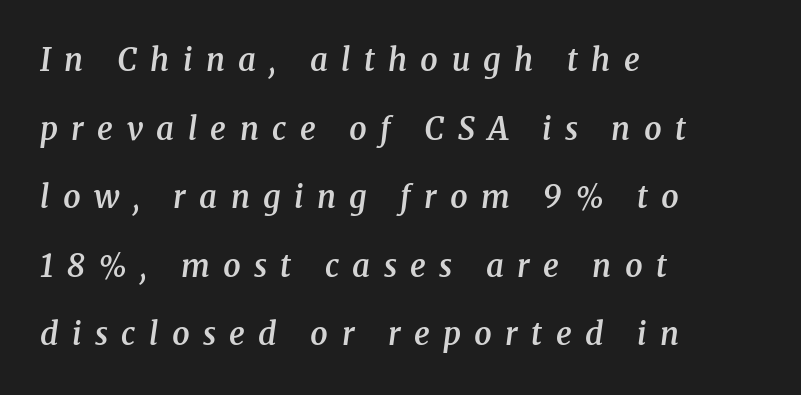
The image shows 31 px semibold serif type, italic (leaning right); set left-aligned, loose line spacing (2.21x), unusually wide letter spacing (+0.43 em), not underlined; medium stroke contrast and a medium x-height.
